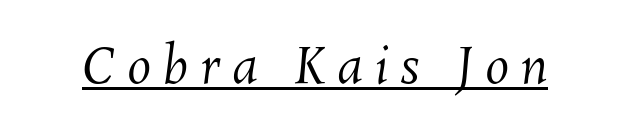
Somebody hit Ctrl+U on this one — the words are underlined. The cut favours lightness, reaching ordinary text weight at its darkest. The letters advance in unequal steps, a hallmark of proportional type. There is plenty of visible air inserted between adjacent glyphs.
